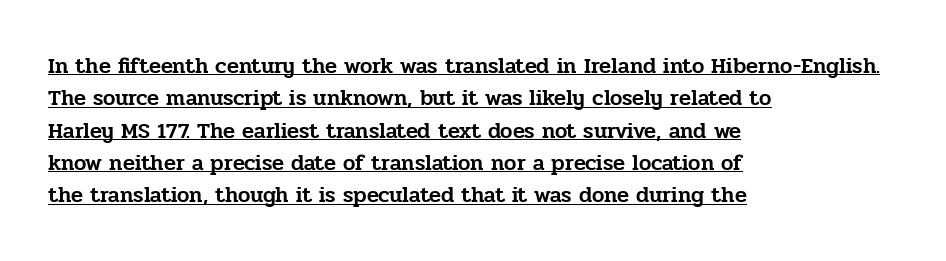
The image shows 22 px text type, upright; set left-aligned, normal line spacing (1.47x), normal letter spacing, underlined.
